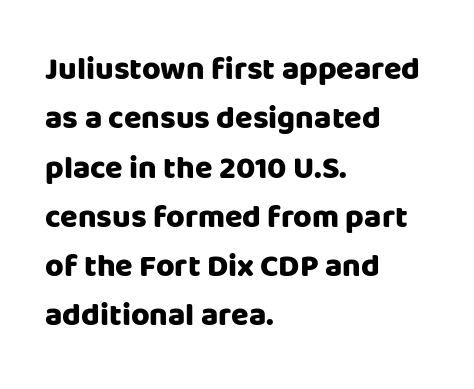
The passage shown is typed in a proportional face where columns would drift. You'd pick this weight for a headline — it's a proper bold. The letters stand straight up with perfectly vertical stems. Letter spacing: default. Honestly, the row spacing looks completely unremarkable.
